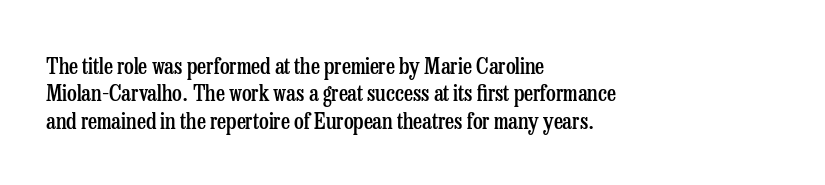
Horizontal bands of white between lines are of average thickness. The rendering keeps characters at their native spacing. The rendering anchors every line to the left-hand side. The type sits square on the baseline with zero lean.
